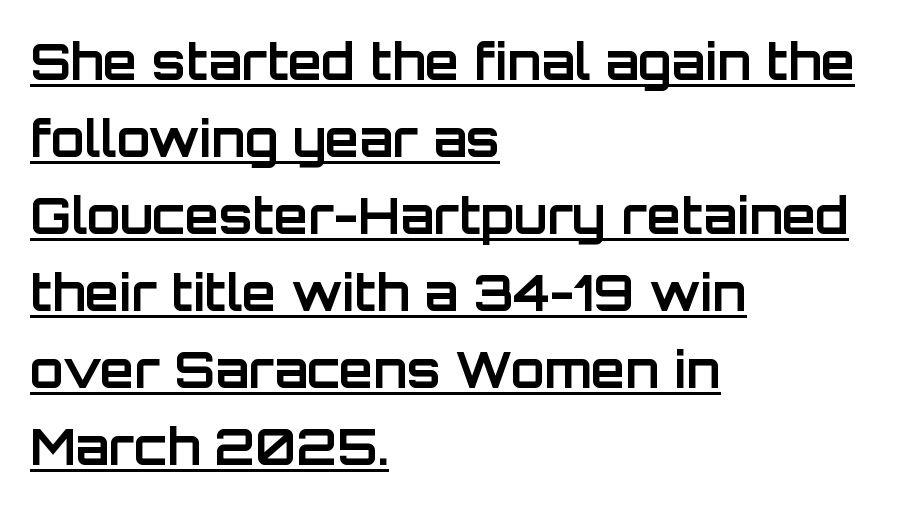
{"serif": "no", "italic": "no", "bold": "yes", "weight": "bold", "width": "normal", "stroke_contrast": "low", "x_height": "large", "monospaced": "no", "underline": "yes", "align": "left", "line_spacing": "normal", "line_spacing_ratio": 1.57, "letter_spacing": "normal", "letter_spacing_em": 0.0, "glyph_px": 49}
